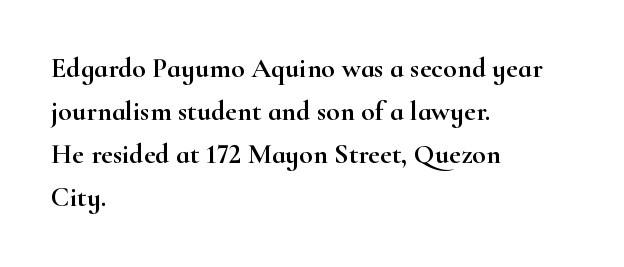
{"serif": "yes", "italic": "no", "width": "wide", "stroke_contrast": "high", "x_height": "small", "monospaced": "no", "underline": "no", "align": "left", "line_spacing": "normal", "line_spacing_ratio": 1.54, "letter_spacing": "normal", "letter_spacing_em": 0.0, "glyph_px": 28}
